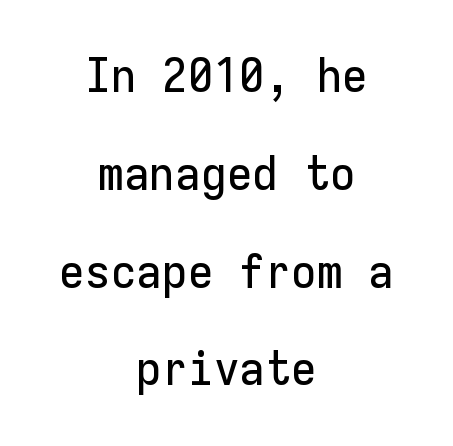
{"serif": "no", "italic": "no", "width": "normal", "stroke_contrast": "low", "x_height": "medium", "monospaced": "yes", "underline": "no", "align": "center", "line_spacing": "loose", "line_spacing_ratio": 2.08, "letter_spacing": "normal", "letter_spacing_em": 0.0, "glyph_px": 47}
